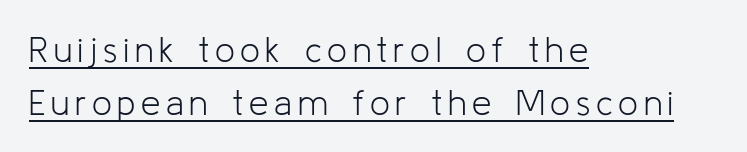
The image shows 35 px light sans-serif type, upright; set left-aligned, normal line spacing (1.51x), underlined; low stroke contrast and a medium x-height.
